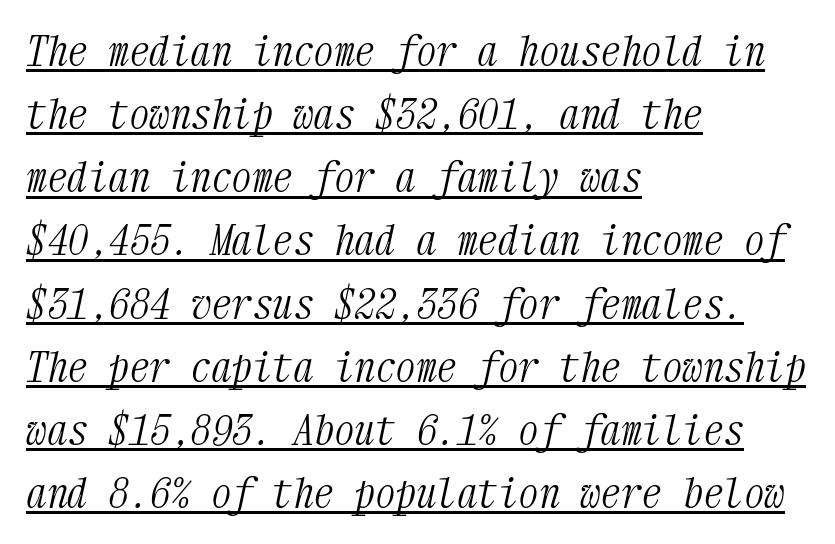
Q: Is the text bold? A: No.
Q: Is the text italic (slanted)? A: Yes, it leans right by about 12 degrees.
Q: Is the typeface a serif or a sans-serif typeface? A: Serif.
Q: Is the text underlined? A: Yes.
Q: How is the paragraph aligned? A: Left-aligned.
Q: Is the spacing between letters normal or unusually wide? A: Normal.
Q: Is the spacing between lines tight, normal or loose? A: Normal.
Q: Width (condensed, normal, or wide)? A: Condensed.
Q: Stroke contrast? A: Medium.
Q: x-height? A: Medium.
Q: Monospaced? A: Yes.
